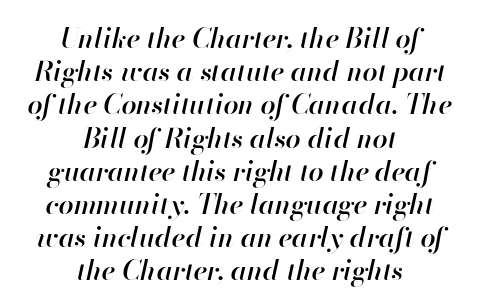
The image shows 27 px text type, italic (leaning right); set centered, line spacing 1.23x, normal letter spacing, not underlined.
